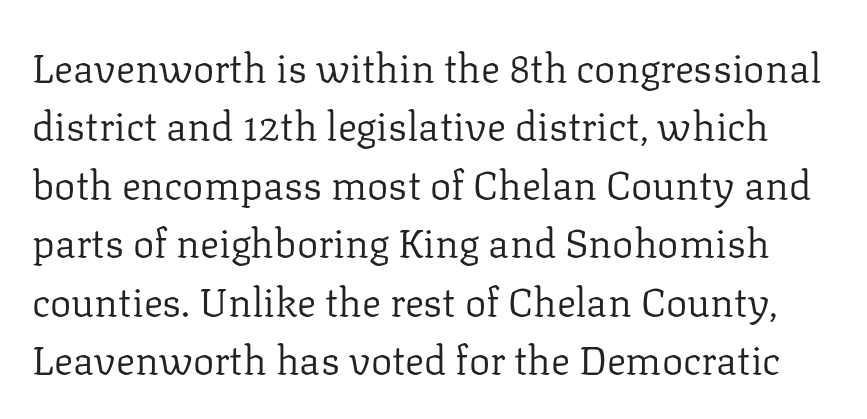
Q: Is the text bold? A: No.
Q: Is the text italic (slanted)? A: No, it is upright.
Q: Is the typeface a serif or a sans-serif typeface? A: Serif.
Q: Is the text underlined? A: No.
Q: Is the spacing between letters normal or unusually wide? A: Normal.
Q: Is the spacing between lines tight, normal or loose? A: Normal.
Q: Width (condensed, normal, or wide)? A: Normal.
Q: Stroke contrast? A: Low.
Q: x-height? A: Medium.
Q: Monospaced? A: No.
